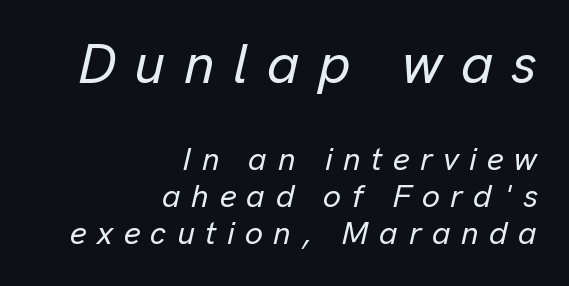
{"italic": "yes", "lean": "right", "slant_degrees": 13, "width": "normal", "stroke_contrast": "low", "x_height": "medium", "monospaced": "no", "underline": "no", "align": "right", "line_spacing": "tight", "line_spacing_ratio": 1.15, "letter_spacing": "wide", "letter_spacing_em": 0.33, "larger_block": "first", "size_ratio": 1.75, "glyph_px": 56}
